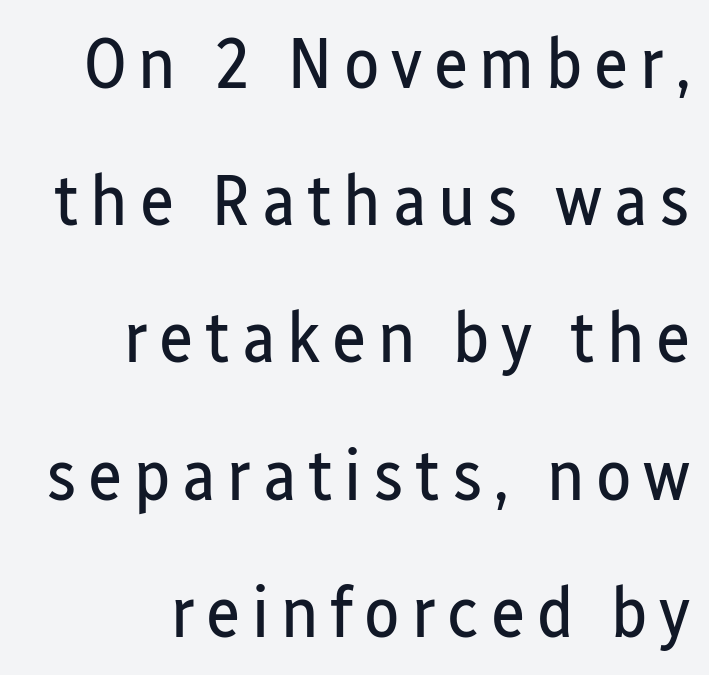
Q: Is the text bold? A: No.
Q: Is the text italic (slanted)? A: No, it is upright.
Q: Is the typeface a serif or a sans-serif typeface? A: Sans-serif.
Q: Is the text underlined? A: No.
Q: How is the paragraph aligned? A: Right-aligned.
Q: Width (condensed, normal, or wide)? A: Condensed.
Q: Stroke contrast? A: Low.
Q: x-height? A: Medium.
Q: Monospaced? A: No.
